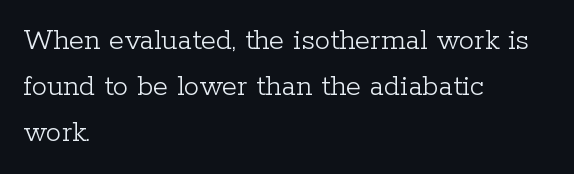
{"serif": "yes", "italic": "no", "bold": "no", "weight": "light", "width": "normal", "stroke_contrast": "low", "x_height": "medium", "monospaced": "no", "underline": "no", "align": "left", "line_spacing": "normal", "line_spacing_ratio": 1.48, "letter_spacing": "normal", "letter_spacing_em": 0.0, "glyph_px": 31}
